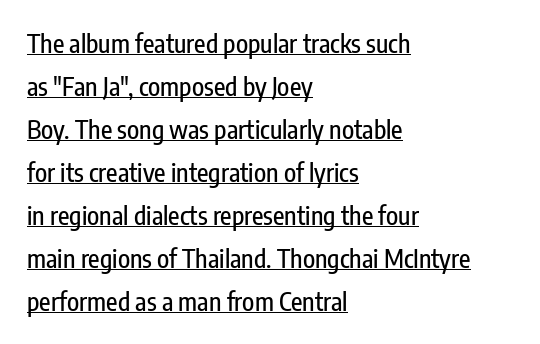
Check the space under the baseline: a stroke is drawn there. The passage shown has conventional tracking throughout. Teacher's note: observe the even left margin — that is flush-left alignment. The lettering holds an erect, upright posture throughout.
